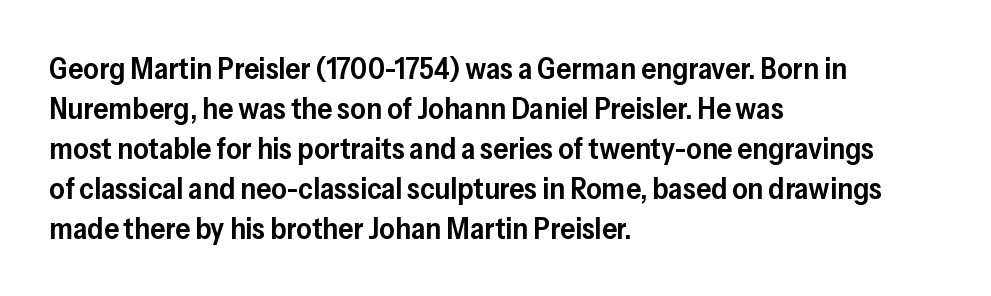
Visually the block forms a straight wall on the left and a jagged coastline on the right. Notice the strokes are somewhat thickened but not fully heavy: this is a semibold. This rendering features lettering with no underline. Style check: upright. You could call the tracking neutral — neither tight nor loose. Unlike a traditional serif, this face leaves its strokes unadorned.
